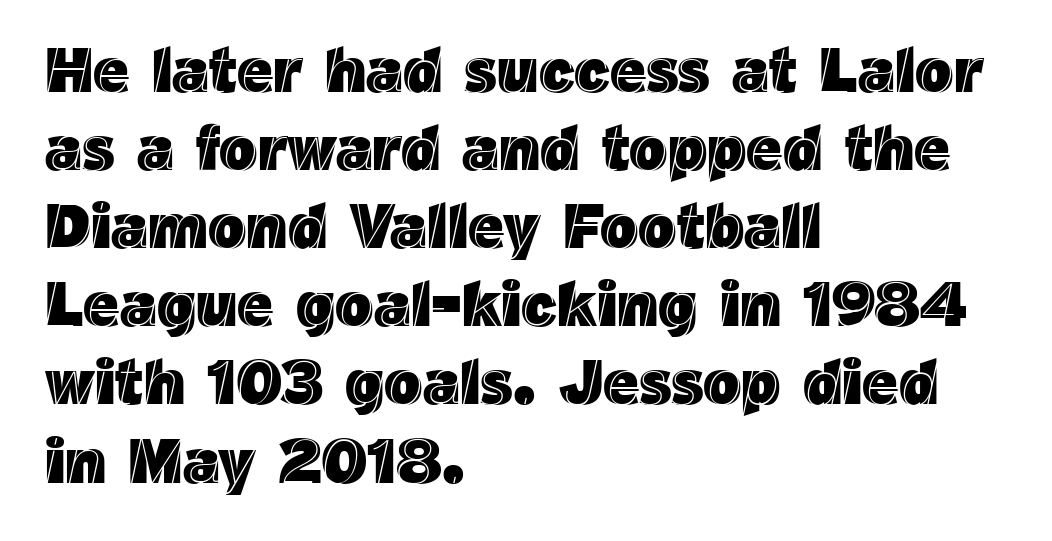
{"italic": "no", "width": "normal", "x_height": "medium", "monospaced": "no", "underline": "no", "align": "left", "line_spacing_ratio": 1.24, "letter_spacing": "normal", "letter_spacing_em": 0.0, "glyph_px": 63}
